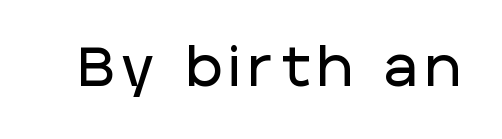
The image shows 54 px sans-serif type, upright; set not underlined; low stroke contrast and a large x-height.
